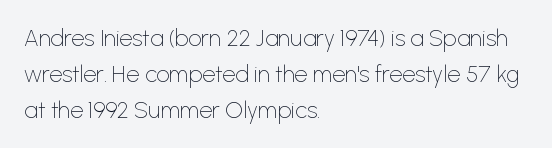
The foot of each line stays bare and open. It's the straight-up-and-down kind of type. The gaps between neighbouring characters are ordinary and unremarkable. A normal amount of white space separates one row of letters from the next. Typeset ragged right — the left edge is the straight one. Is the stroke heavy? The answer is a plain regular-or-lighter.
